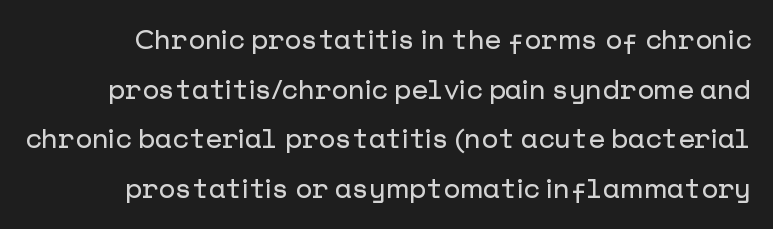
{"italic": "no", "underline": "no", "line_spacing_ratio": 1.84, "letter_spacing": "normal", "letter_spacing_em": 0.0, "glyph_px": 27}
